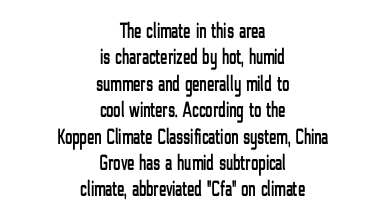
Anything drawn beneath the words? Only blank space. A typesetter would mark this as roman, not italic. Does extra space separate the letters? No, they use regular spacing. Short and long lines alike share a common midpoint.
